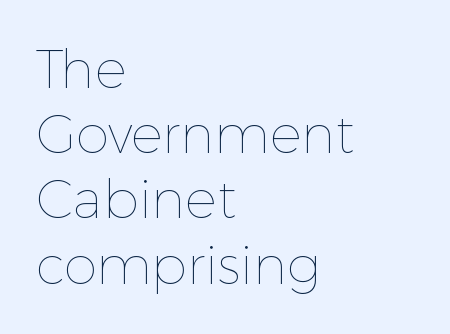
{"italic": "no", "bold": "no", "weight": "thin", "width": "normal", "x_height": "medium", "monospaced": "no", "underline": "no", "align": "left", "line_spacing_ratio": 1.23, "letter_spacing": "normal", "letter_spacing_em": 0.0, "glyph_px": 53}
